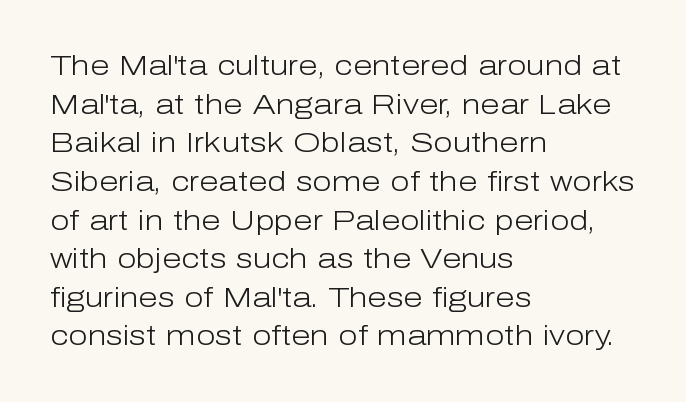
Q: Is the text bold? A: No.
Q: Is the text italic (slanted)? A: No, it is upright.
Q: Is the typeface a serif or a sans-serif typeface? A: Sans-serif.
Q: Is the text underlined? A: No.
Q: How is the paragraph aligned? A: Left-aligned.
Q: Is the spacing between letters normal or unusually wide? A: Normal.
Q: Is the spacing between lines tight, normal or loose? A: Normal.
Q: Width (condensed, normal, or wide)? A: Normal.
Q: Stroke contrast? A: Low.
Q: x-height? A: Medium.
Q: Monospaced? A: No.
